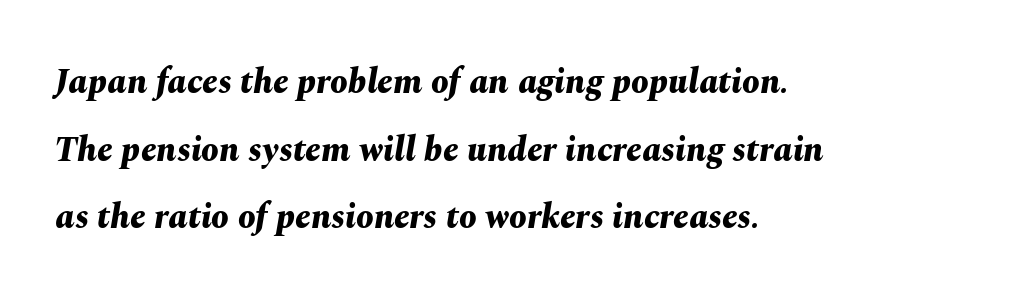
Q: Is the text bold? A: Yes.
Q: Is the text italic (slanted)? A: Yes, it leans right by about 10 degrees.
Q: Is the text underlined? A: No.
Q: How is the paragraph aligned? A: Left-aligned.
Q: Is the spacing between letters normal or unusually wide? A: Normal.
Q: Is the spacing between lines tight, normal or loose? A: Loose.
Q: Width (condensed, normal, or wide)? A: Normal.
Q: Stroke contrast? A: Medium.
Q: x-height? A: Medium.
Q: Monospaced? A: No.
